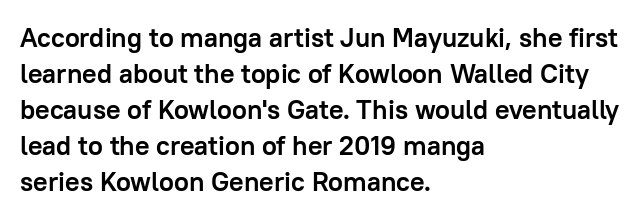
The image shows 27 px bold type, upright; set left-aligned, normal line spacing (1.33x), normal letter spacing, not underlined.
